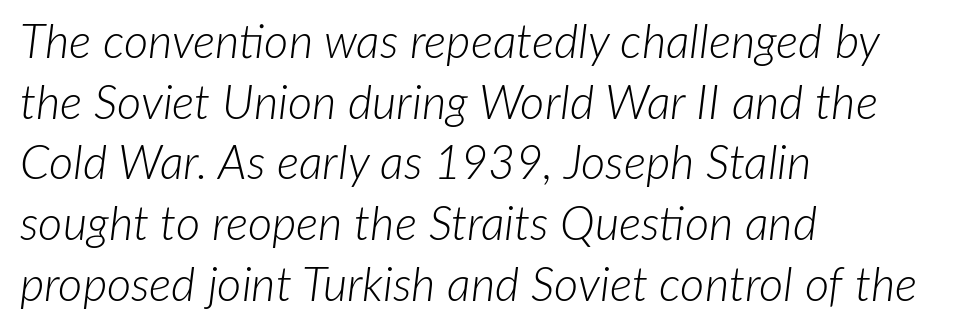
{"italic": "yes", "lean": "right", "slant_degrees": 7, "bold": "no", "weight": "light", "width": "normal", "stroke_contrast": "low", "x_height": "medium", "monospaced": "no", "underline": "no", "align": "left", "line_spacing": "normal", "line_spacing_ratio": 1.29, "letter_spacing": "normal", "letter_spacing_em": 0.0, "glyph_px": 47}
